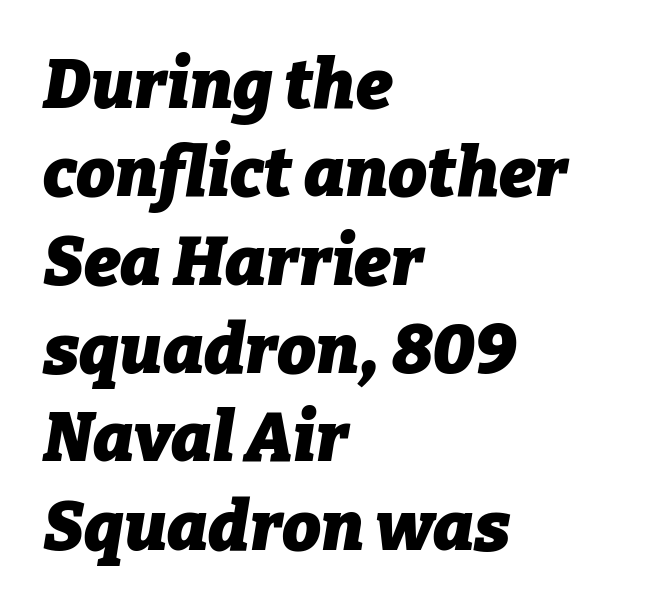
Q: Is the text bold? A: Yes.
Q: Is the text italic (slanted)? A: Yes, it leans right by about 9 degrees.
Q: Is the text underlined? A: No.
Q: How is the paragraph aligned? A: Left-aligned.
Q: Is the spacing between letters normal or unusually wide? A: Normal.
Q: Is the spacing between lines tight, normal or loose? A: Normal.
Q: Width (condensed, normal, or wide)? A: Normal.
Q: Stroke contrast? A: Low.
Q: x-height? A: Medium.
Q: Monospaced? A: No.
